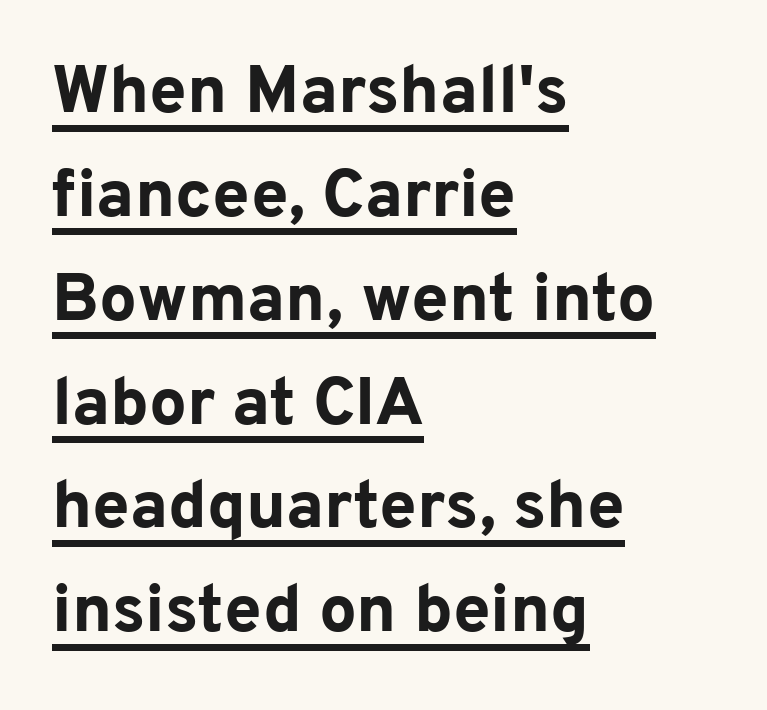
{"serif": "no", "italic": "no", "bold": "yes", "weight": "bold", "width": "normal", "stroke_contrast": "low", "x_height": "medium", "monospaced": "no", "underline": "yes", "align": "left", "line_spacing": "normal", "line_spacing_ratio": 1.55, "letter_spacing": "normal", "letter_spacing_em": 0.0, "glyph_px": 67}
